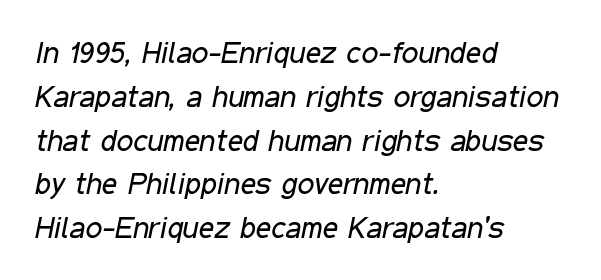
Q: Is the text bold? A: No.
Q: Is the text italic (slanted)? A: Yes, it leans right by about 11 degrees.
Q: Is the text underlined? A: No.
Q: How is the paragraph aligned? A: Left-aligned.
Q: Is the spacing between letters normal or unusually wide? A: Normal.
Q: Is the spacing between lines tight, normal or loose? A: Normal.
Q: Width (condensed, normal, or wide)? A: Condensed.
Q: Stroke contrast? A: Low.
Q: x-height? A: Medium.
Q: Monospaced? A: No.
